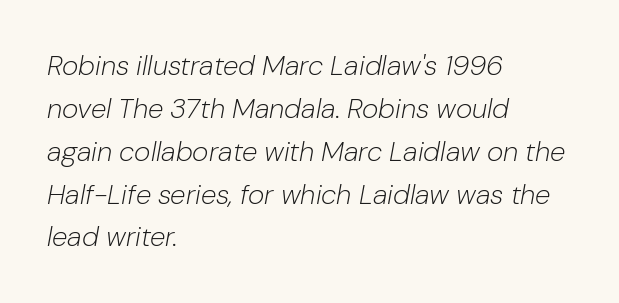
The image shows 28 px light type, italic (leaning right); set left-aligned, normal line spacing (1.53x), normal letter spacing, not underlined; low stroke contrast and a medium x-height.
